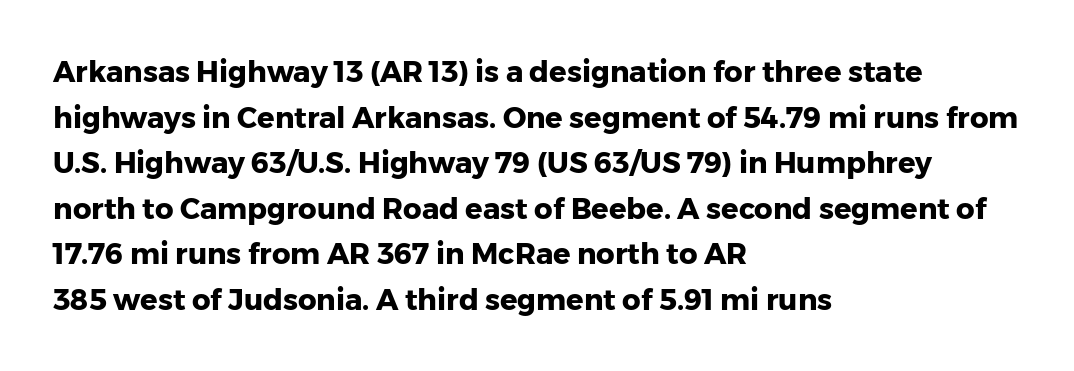
The image shows 29 px heavy sans-serif type, upright; set left-aligned, normal line spacing (1.57x), normal letter spacing, not underlined; low stroke contrast and a medium x-height.
